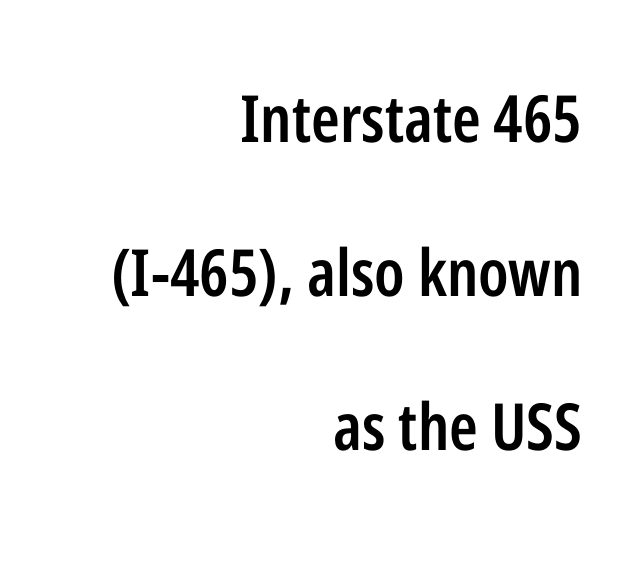
These lines are rendered in a variable-pitch font. The gap between lines stays unmarked. How heavy is the stroke? Medium-heavy — a semibold, shy of bold. These lines were composed using upright roman letters. The letters carry no serifs — their stems end cleanly without finishing strokes. The horizontal fit of the characters is conventional and even.
